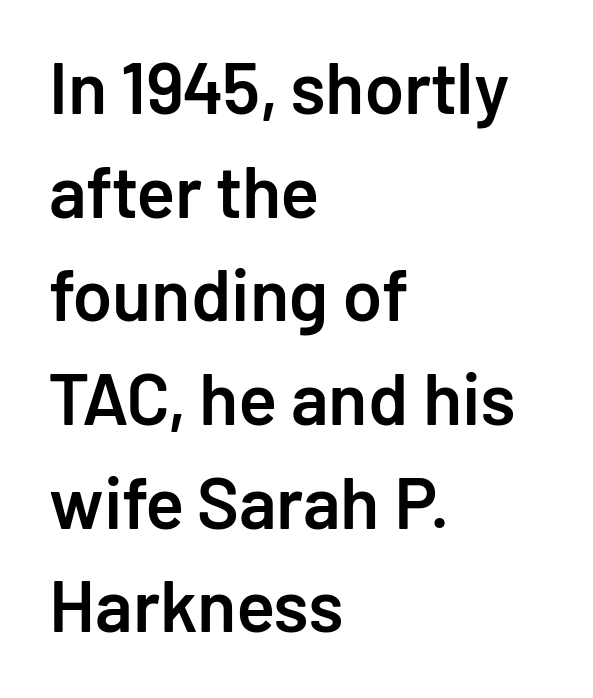
{"serif": "no", "italic": "no", "bold": "semi", "weight": "semibold", "width": "normal", "stroke_contrast": "low", "x_height": "medium", "monospaced": "no", "underline": "no", "align": "left", "line_spacing": "normal", "line_spacing_ratio": 1.44, "letter_spacing": "normal", "letter_spacing_em": 0.0, "glyph_px": 72}
